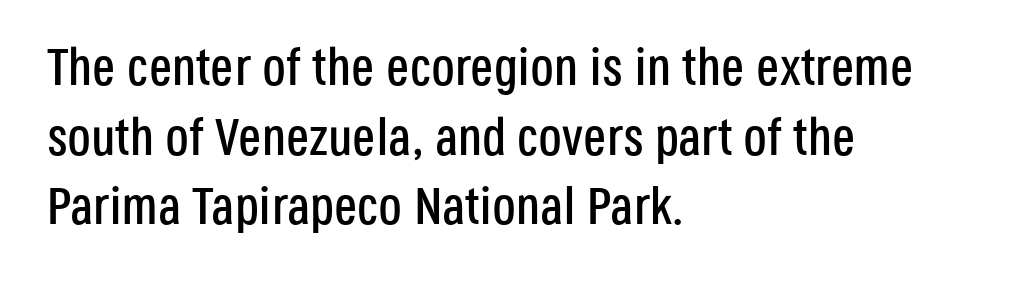
{"serif": "no", "italic": "no", "width": "condensed", "stroke_contrast": "low", "x_height": "large", "monospaced": "no", "underline": "no", "align": "left", "line_spacing": "normal", "line_spacing_ratio": 1.34, "letter_spacing": "normal", "letter_spacing_em": 0.0, "glyph_px": 52}
